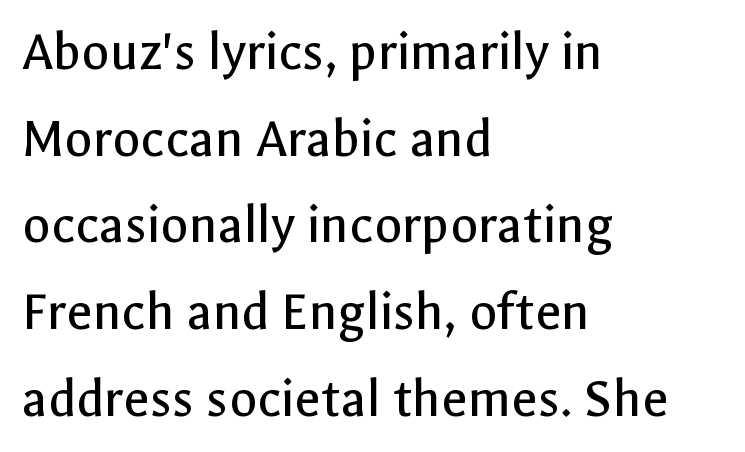
{"serif": "no", "italic": "no", "bold": "no", "weight": "regular", "width": "normal", "x_height": "medium", "monospaced": "no", "underline": "no", "align": "left", "line_spacing": "normal", "line_spacing_ratio": 1.52, "letter_spacing": "normal", "letter_spacing_em": 0.0, "glyph_px": 57}
